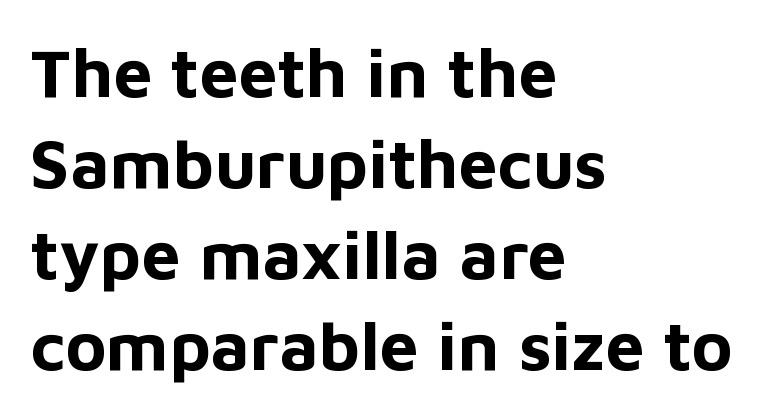
The image shows 69 px bold sans-serif type, upright; set left-aligned, normal line spacing (1.32x), normal letter spacing, not underlined; low stroke contrast and a medium x-height.
